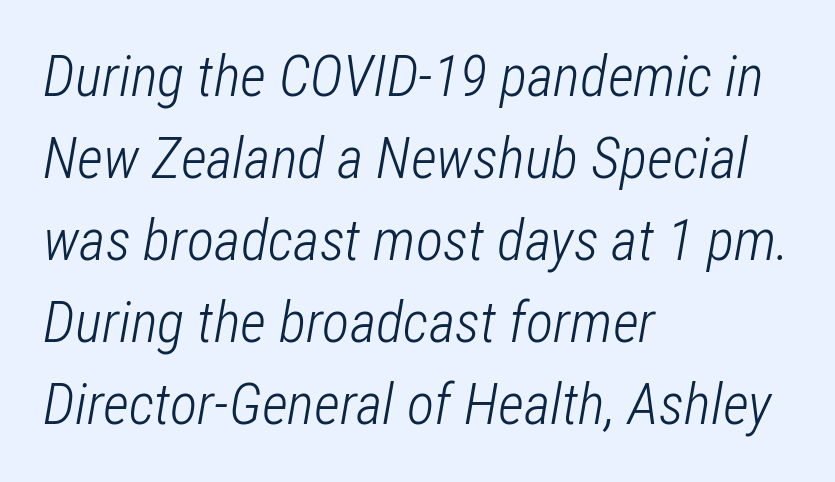
Heft: none added — not bold. Between one letter and the next there's only the usual sliver of space. Descenders are the only things crossing below the line. Character widths vary here, with narrow letters taking less room than wide ones. The line-height multiplier appears to be the usual default. These lines were composed using italics.
